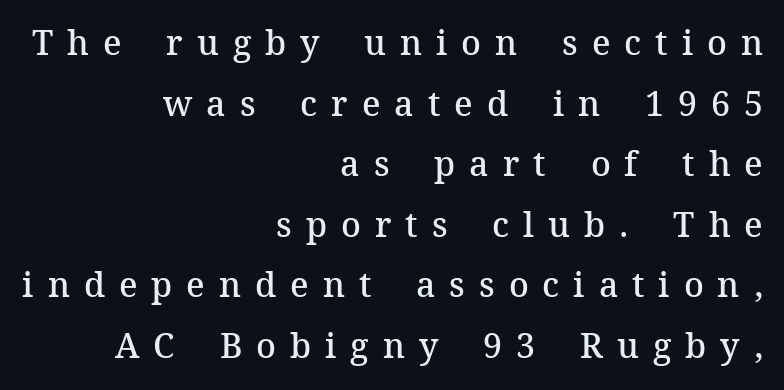
Q: Is the text bold? A: Semi-bold.
Q: Is the text italic (slanted)? A: No, it is upright.
Q: Is the typeface a serif or a sans-serif typeface? A: Serif.
Q: Is the text underlined? A: No.
Q: How is the paragraph aligned? A: Right-aligned.
Q: Is the spacing between letters normal or unusually wide? A: Unusually wide.
Q: Width (condensed, normal, or wide)? A: Normal.
Q: Stroke contrast? A: Medium.
Q: x-height? A: Medium.
Q: Monospaced? A: No.
